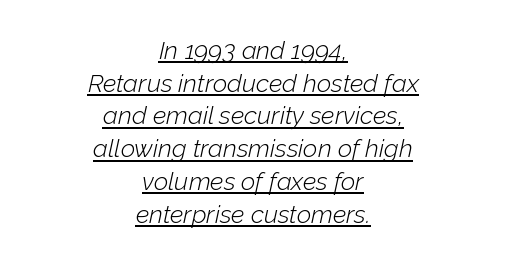
{"italic": "yes", "lean": "right", "slant_degrees": 12, "bold": "no", "underline": "yes", "align": "center", "line_spacing": "normal", "line_spacing_ratio": 1.31, "letter_spacing": "normal", "letter_spacing_em": 0.0, "glyph_px": 25}
